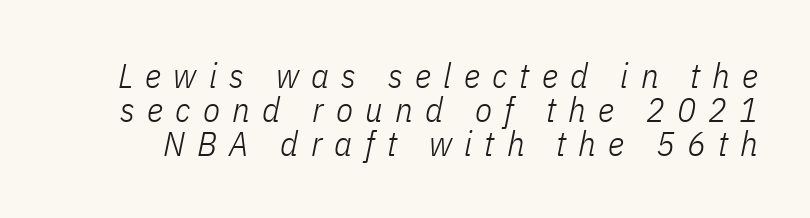
Q: Is the text bold? A: No.
Q: Is the text italic (slanted)? A: Yes, it leans right by about 11 degrees.
Q: Is the text underlined? A: No.
Q: Is the spacing between letters normal or unusually wide? A: Unusually wide.
Q: Is the spacing between lines tight, normal or loose? A: Tight.
Q: Width (condensed, normal, or wide)? A: Condensed.
Q: Stroke contrast? A: Low.
Q: x-height? A: Medium.
Q: Monospaced? A: No.
